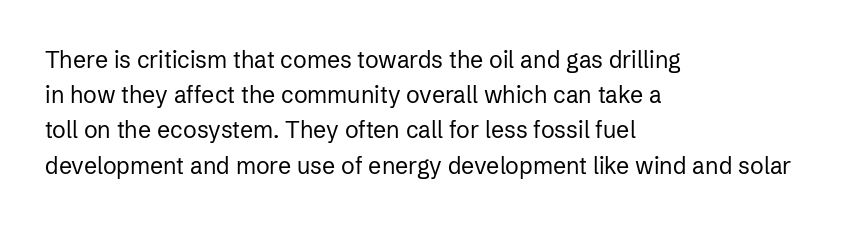
The image shows 23 px text type, upright; set left-aligned, normal line spacing (1.53x), normal letter spacing, not underlined.
